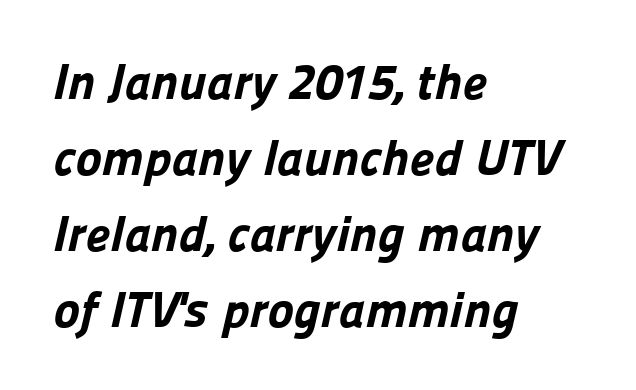
{"serif": "no", "bold": "yes", "weight": "bold", "width": "normal", "stroke_contrast": "low", "x_height": "medium", "monospaced": "no", "underline": "no", "align": "left", "line_spacing": "normal", "line_spacing_ratio": 1.52, "letter_spacing": "normal", "letter_spacing_em": 0.0, "glyph_px": 50}
